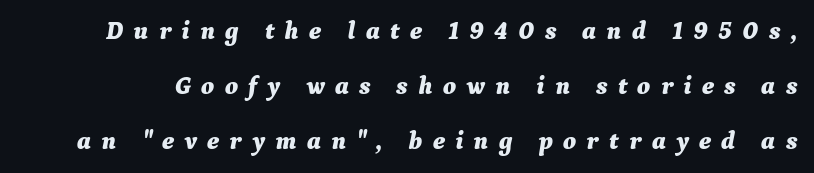
As a designer I'd log this as weight 700, bold. Just letters on the line, the space beneath them empty. Posture: slanted. Compared with typical paragraphs, the rows here are farther apart. The letters are spread apart with noticeably loose tracking.
